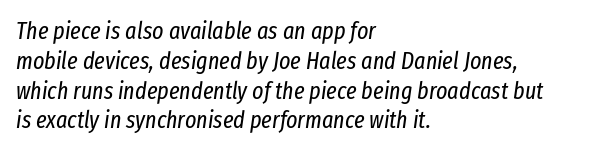
Type without underlining. Summary of weight: not heavy and not bold. These lines were composed using italics. What stands out about the letter spacing? Nothing — it is the standard amount.
